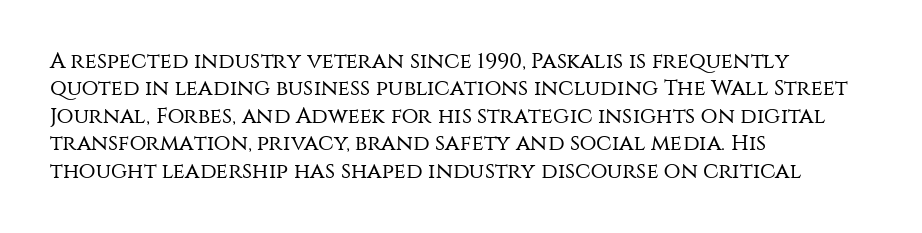
The image shows 22 px text type, upright; set left-aligned, normal line spacing (1.25x), normal letter spacing, not underlined.
